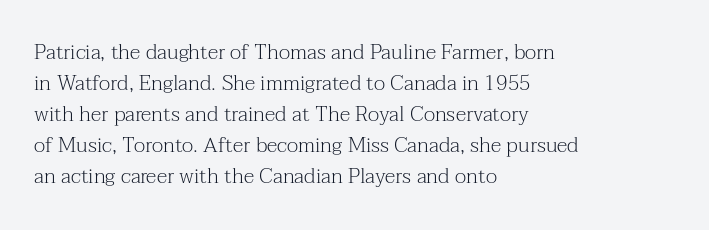
No chunkiness to these letters — they're not bold. The area under the type is left untouched. This rendering uses left alignment, leaving the right contour irregular. The font's upright variant was chosen for this text. Compared with typical body copy, the letter spacing here is the same.
